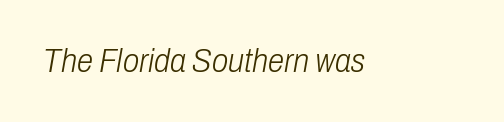
Characters follow at the spacing the type designer built in. Caption: face not bold, strokes unweighted. If you drew a line through each stem, it would be angled. This sample has the flowing, uneven cadence of proportional lettering. Words float on clear page, feet unadorned.
